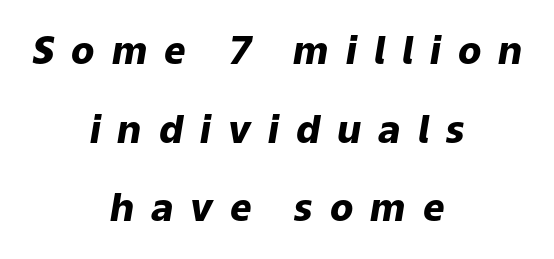
The image shows 38 px heavy type, italic (leaning right); set centered, loose line spacing (2.07x), unusually wide letter spacing (+0.45 em), not underlined; low stroke contrast and a medium x-height.
